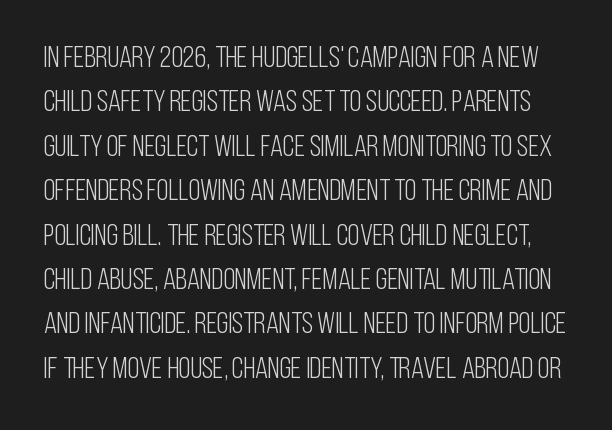
The image shows 30 px light, condensed sans-serif type, upright; set normal line spacing (1.48x), normal letter spacing, not underlined; low stroke contrast and a large x-height.
